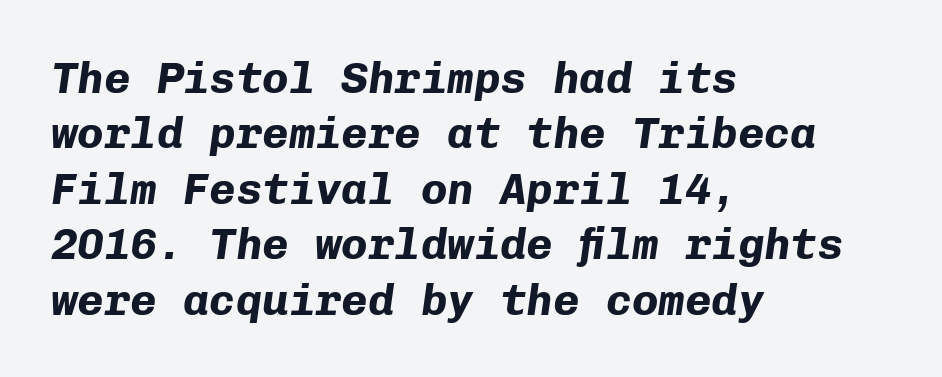
{"italic": "yes", "lean": "right", "slant_degrees": 8, "bold": "yes", "weight": "bold", "width": "normal", "stroke_contrast": "low", "x_height": "medium", "monospaced": "yes", "underline": "no", "align": "left", "line_spacing": "normal", "line_spacing_ratio": 1.26, "letter_spacing": "normal", "letter_spacing_em": 0.0, "glyph_px": 44}
